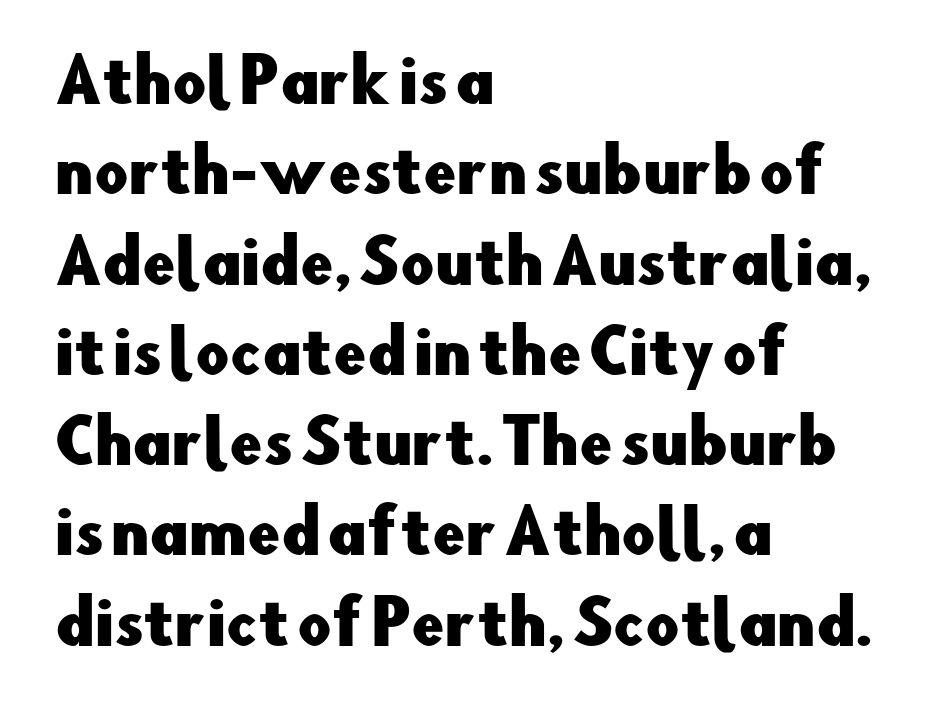
Note the varied advance widths — an 'i' is clearly narrower than an 'm'. A typesetter would mark this as roman, not italic. The designer left line spacing at the default. What kind of face is this? One without serifs — a sans.
